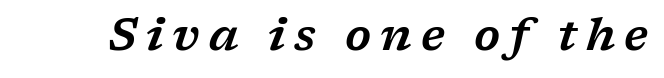
{"serif": "yes", "italic": "yes", "lean": "right", "slant_degrees": 17, "width": "wide", "stroke_contrast": "low", "x_height": "medium", "monospaced": "no", "underline": "no", "letter_spacing": "wide", "letter_spacing_em": 0.2, "glyph_px": 45}
